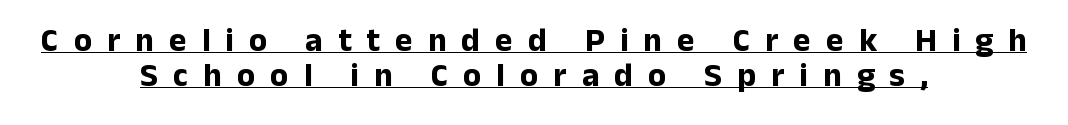
Are there feet on the stems? There aren't — it's a sans. This is the regular roman posture of the typeface. Underline: present. Line spacing here is tight. I'd describe the lettering as bold — thick and assertive.
